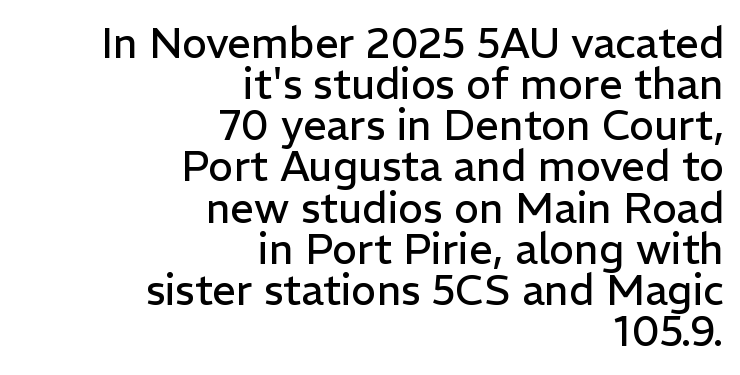
{"serif": "no", "italic": "no", "bold": "no", "weight": "regular", "width": "normal", "stroke_contrast": "low", "x_height": "medium", "monospaced": "no", "underline": "no", "align": "right", "line_spacing": "tight", "line_spacing_ratio": 0.98, "letter_spacing": "normal", "letter_spacing_em": 0.0, "glyph_px": 42}
